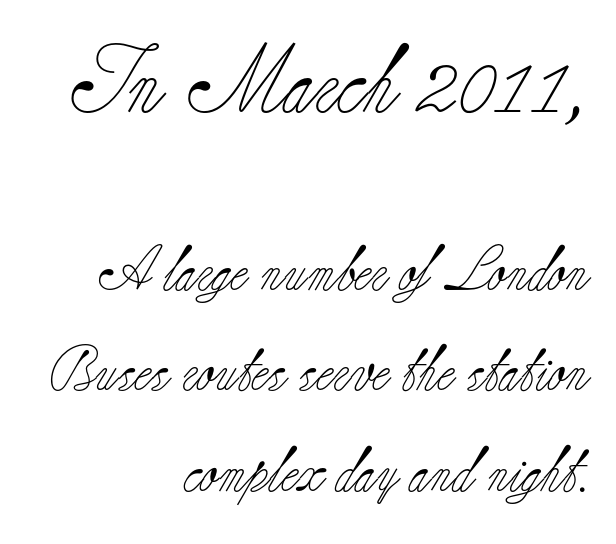
The image shows 68 px light serif type; set right-aligned, loose line spacing (2.23x), normal letter spacing, not underlined; the first (top) block is 1.51x larger; low stroke contrast and a small x-height.
